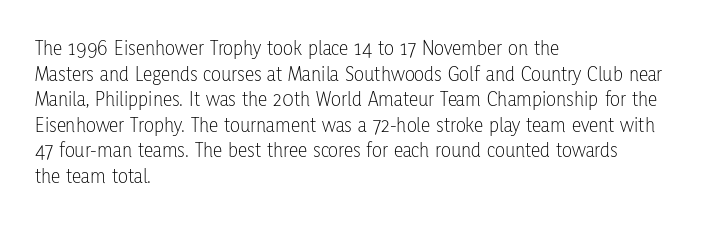
Q: Is the text bold? A: No.
Q: Is the text italic (slanted)? A: No, it is upright.
Q: Is the text underlined? A: No.
Q: How is the paragraph aligned? A: Left-aligned.
Q: Is the spacing between letters normal or unusually wide? A: Normal.
